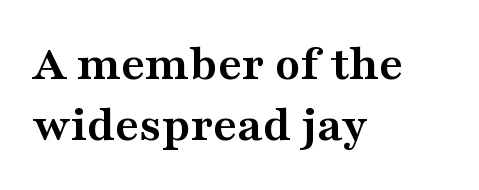
{"serif": "yes", "italic": "no", "bold": "yes", "weight": "semibold", "width": "wide", "stroke_contrast": "medium", "x_height": "medium", "monospaced": "no", "underline": "no", "align": "left", "line_spacing_ratio": 1.18, "letter_spacing": "normal", "letter_spacing_em": 0.0, "glyph_px": 52}
